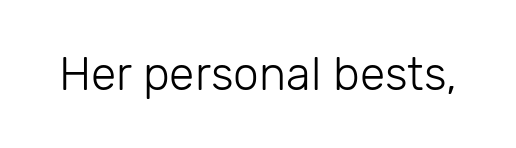
The letters advance in unequal steps, a hallmark of proportional type. Weight: regular or lighter. To sum up the face: it is a sans, with no serifs. Honestly, the letter spacing is just normal — you wouldn't notice it.
